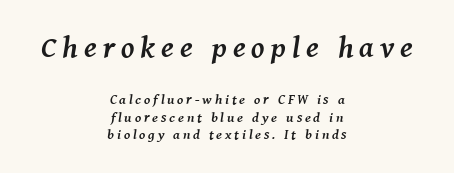
Decoration check: the copy has no underline. The designer gave the opening block more size than the closing block. Caption: expanded tracking, letters set apart. Chunky letters — that's bold for sure.
